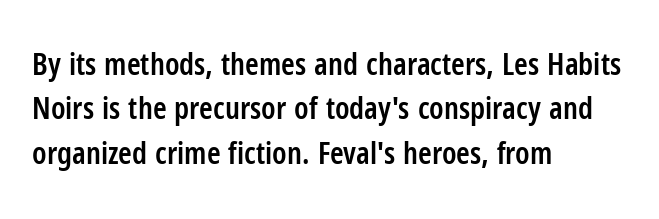
The specimen reads as upright at a glance. Stems and bowls a touch heavier than normal — semibold. Note: no serifs on the glyphs. Each new line begins a customary step beneath the previous one. The letterforms sit shoulder to shoulder at normal distance. Is this a fixed-width face? No — the glyphs have proportional, varying widths.
